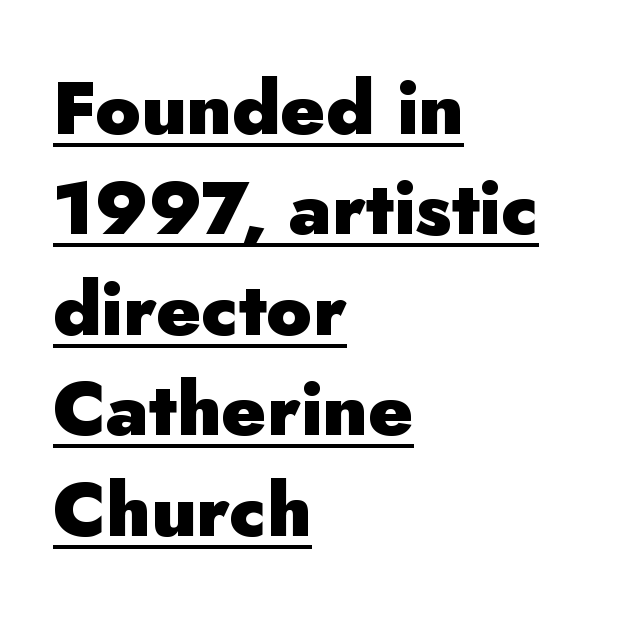
Is the letter spacing exaggerated? No — it looks like the ordinary default. The typesetter has applied underlining to the passage shown. Students, this is bold: see how much ink each stroke carries. In terms of posture, this sample is upright. The letters carry no serifs — their stems end cleanly without finishing strokes. The face used here is proportionally spaced, like ordinary book or web type.
